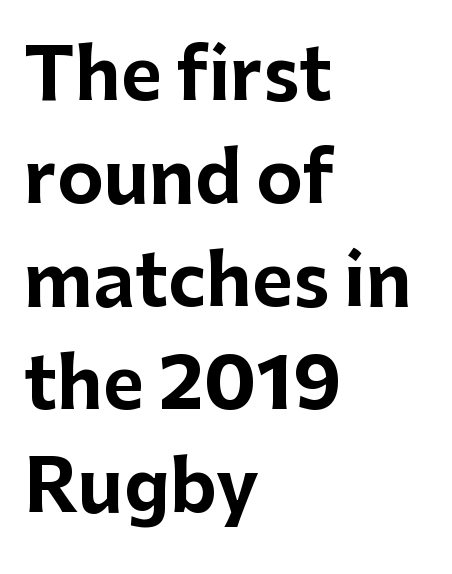
The face used here is proportionally spaced, like ordinary book or web type. The letterforms sit shoulder to shoulder at normal distance. The paragraph shown leans on its left margin. Designer's note — italics off, roman on. The space between consecutive lines is moderate. What weight is shown? A full bold with thick strokes.
